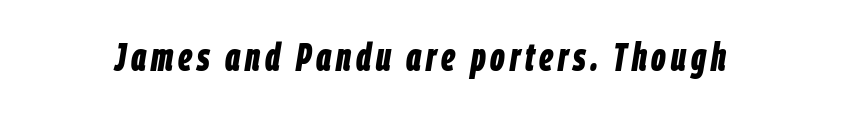
The image shows 40 px bold, condensed type, italic (leaning right); set not underlined; low stroke contrast and a large x-height.
